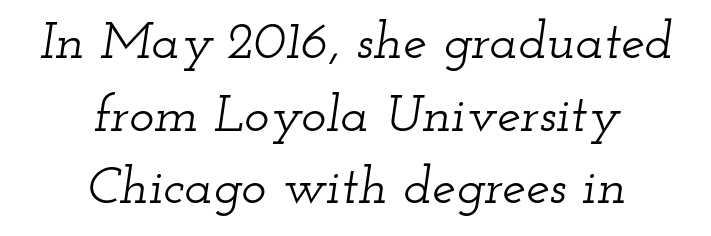
Q: Is the text italic (slanted)? A: Yes, it leans right by about 12 degrees.
Q: Is the typeface a serif or a sans-serif typeface? A: Serif.
Q: Is the text underlined? A: No.
Q: How is the paragraph aligned? A: Centered.
Q: Is the spacing between letters normal or unusually wide? A: Normal.
Q: Is the spacing between lines tight, normal or loose? A: Normal.
Q: Width (condensed, normal, or wide)? A: Wide.
Q: Stroke contrast? A: Low.
Q: x-height? A: Small.
Q: Monospaced? A: No.
